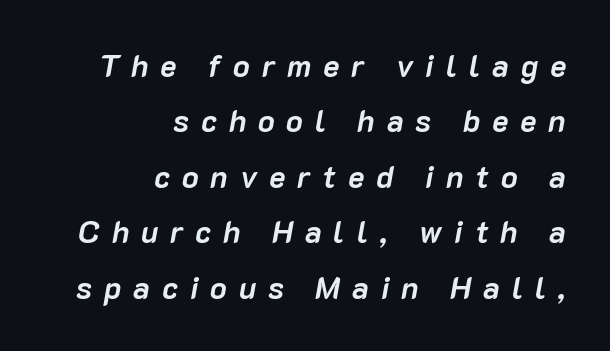
Q: Is the text bold? A: Yes.
Q: Is the text italic (slanted)? A: Yes, it leans right by about 10 degrees.
Q: Is the text underlined? A: No.
Q: How is the paragraph aligned? A: Right-aligned.
Q: Is the spacing between letters normal or unusually wide? A: Unusually wide.
Q: Width (condensed, normal, or wide)? A: Normal.
Q: Stroke contrast? A: Low.
Q: x-height? A: Medium.
Q: Monospaced? A: No.
